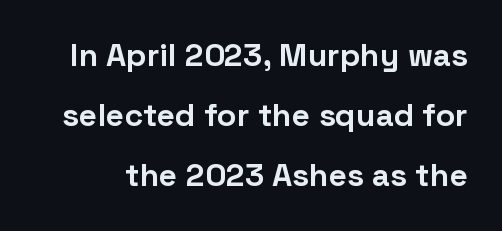
The characters look thick and weighty, a clear bold. Looks like regular typesetting: each glyph gets only the width it needs. The zone under the glyphs is completely vacant. Compared with typical body copy, the letter spacing here is the same. The axis of the letterforms is exactly vertical.
